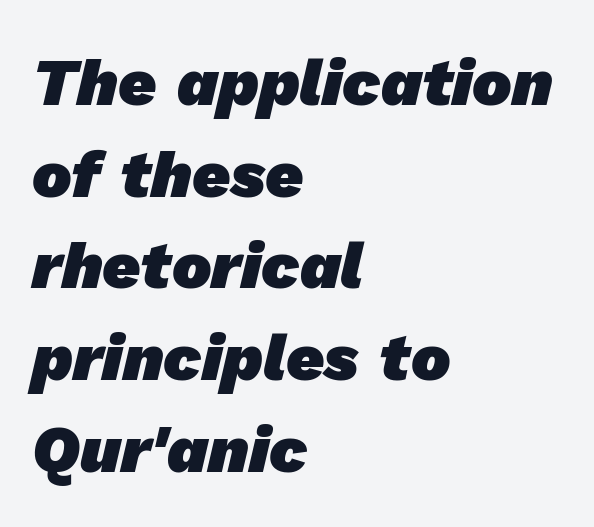
Each word holds together tightly as a unit, with standard inter-letter gaps. The paragraph has a hard left edge and a soft right edge. Does the weight exceed regular? Yes, all the way to bold. Each letter keeps its own natural width here, so spacing adapts to shape. Whoever set this chose a conventional vertical rhythm.
